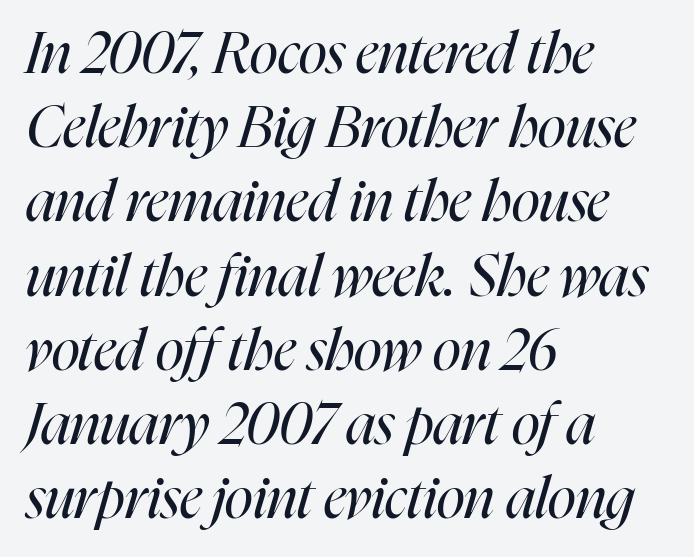
Q: Is the text bold? A: No.
Q: Is the text italic (slanted)? A: Yes, it leans right by about 16 degrees.
Q: Is the text underlined? A: No.
Q: How is the paragraph aligned? A: Left-aligned.
Q: Is the spacing between letters normal or unusually wide? A: Normal.
Q: Is the spacing between lines tight, normal or loose? A: Normal.
Q: Width (condensed, normal, or wide)? A: Condensed.
Q: Stroke contrast? A: High.
Q: x-height? A: Medium.
Q: Monospaced? A: No.
